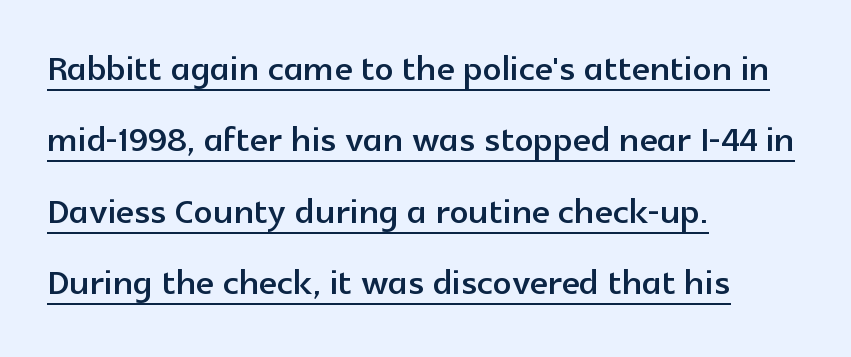
Q: Is the text italic (slanted)? A: No, it is upright.
Q: Is the typeface a serif or a sans-serif typeface? A: Sans-serif.
Q: Is the text underlined? A: Yes.
Q: How is the paragraph aligned? A: Left-aligned.
Q: Is the spacing between letters normal or unusually wide? A: Normal.
Q: Is the spacing between lines tight, normal or loose? A: Normal.
Q: Width (condensed, normal, or wide)? A: Normal.
Q: x-height? A: Medium.
Q: Monospaced? A: No.
